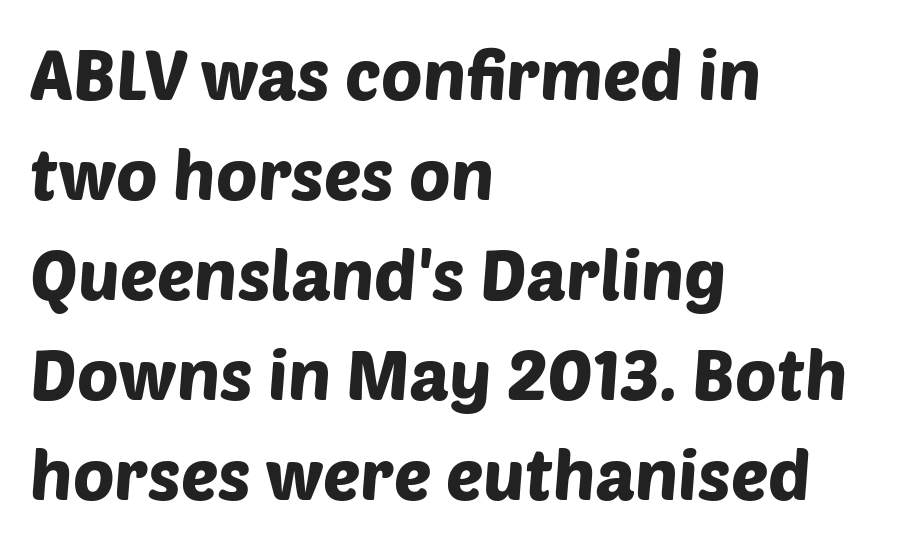
These lines are composed in type without serifs. The rendering keeps characters at their native spacing. Casual observation: everything's shoved over to the left. The rendering uses a moderate line-height, typical for paragraphs. Note the varied advance widths — an 'i' is clearly narrower than an 'm'. Any mark beneath the type? The region is blank.
